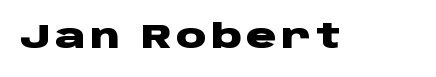
This sample has the flowing, uneven cadence of proportional lettering. The letters stand upright; this is a roman face. Does the weight exceed regular? Yes, all the way to bold. Each letter's strokes conclude bluntly, with no projecting serifs.
